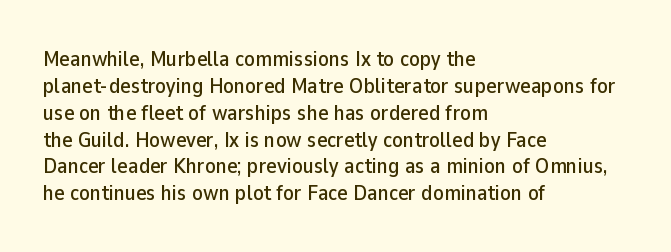
Q: Is the text italic (slanted)? A: No, it is upright.
Q: Is the text underlined? A: No.
Q: How is the paragraph aligned? A: Left-aligned.
Q: Is the spacing between letters normal or unusually wide? A: Normal.
